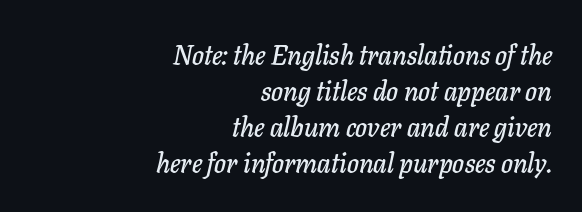
This sample uses an oblique cut, with every glyph tilted off the vertical. Beneath every word, the page is bare. Visually the block forms a straight wall on the right and a jagged coastline on the left. Regular leading. How are the letters spaced? Ordinarily, with no added tracking.
